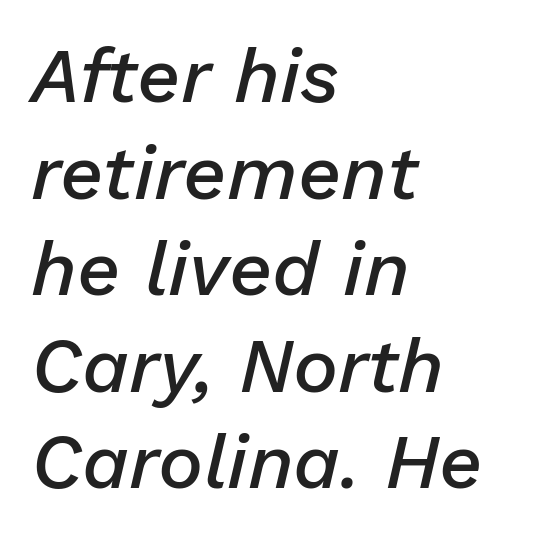
Q: Is the text bold? A: Semi-bold.
Q: Is the text italic (slanted)? A: Yes, it leans right by about 13 degrees.
Q: Is the text underlined? A: No.
Q: How is the paragraph aligned? A: Left-aligned.
Q: Is the spacing between letters normal or unusually wide? A: Normal.
Q: Is the spacing between lines tight, normal or loose? A: Normal.
Q: Width (condensed, normal, or wide)? A: Normal.
Q: Stroke contrast? A: Low.
Q: x-height? A: Medium.
Q: Monospaced? A: No.
